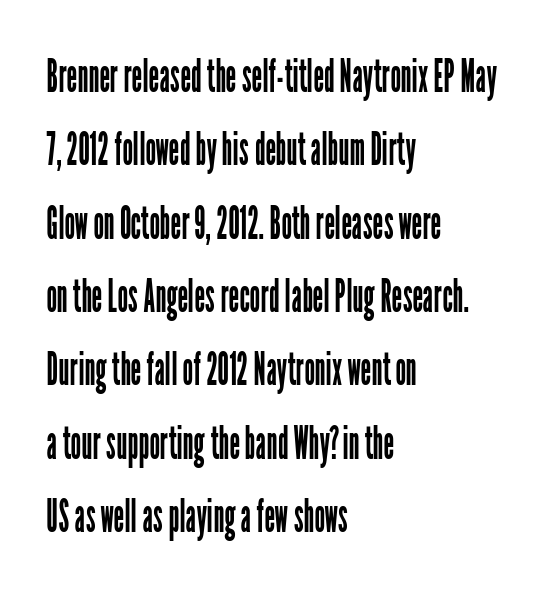
The image shows 47 px regular-weight, condensed sans-serif type, upright; set left-aligned, normal line spacing (1.56x), normal letter spacing, not underlined; low stroke contrast and a medium x-height.
